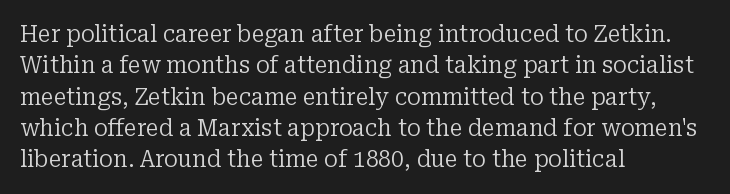
One glance says typical: line gaps are just what's usual. What stands out about the letter spacing? Nothing — it is the standard amount. This reads as an unemphasized weight, regular at the heaviest. The text block is weighted toward the left margin, trailing off unevenly rightward. Descender tails drop into unmarked territory. The specimen reads as upright at a glance.
